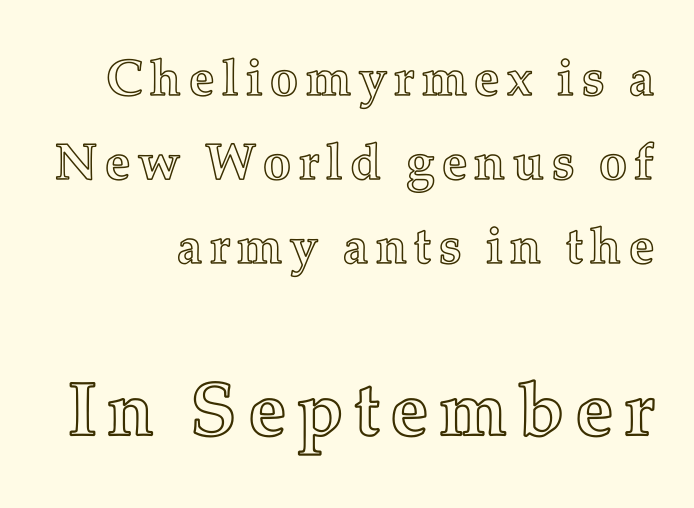
The image shows 76 px text type, upright; set normal line spacing (1.65x), not underlined; the second (bottom) block is 1.49x larger; a medium x-height.
